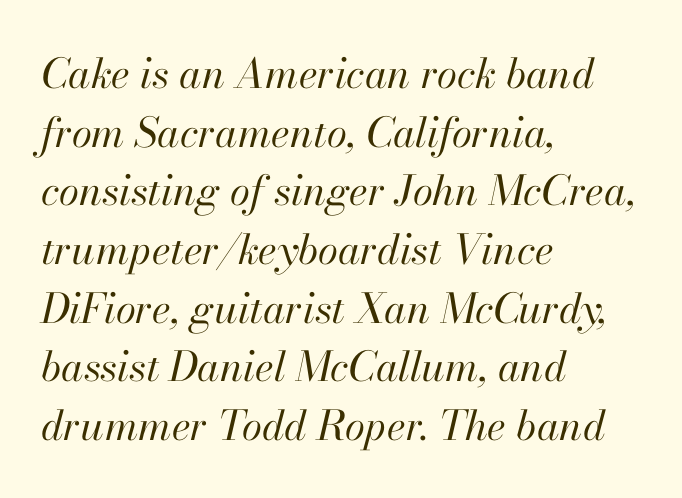
The image shows 41 px regular-weight type, italic (leaning right); set left-aligned, normal line spacing (1.43x), normal letter spacing, not underlined; high stroke contrast and a small x-height.
